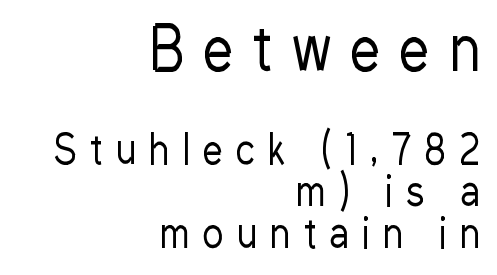
The image shows 59 px regular-weight, condensed sans-serif type, upright; set right-aligned, tight line spacing (1.08x), unusually wide letter spacing (+0.35 em), not underlined; the first (top) block is 1.51x larger; low stroke contrast and a medium x-height.
